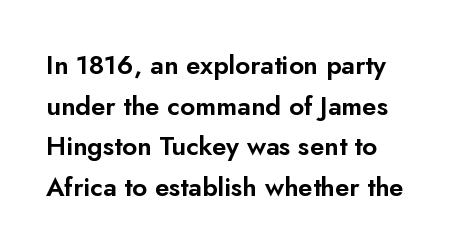
The image shows 26 px text type, upright; set normal line spacing (1.56x), normal letter spacing, not underlined.
